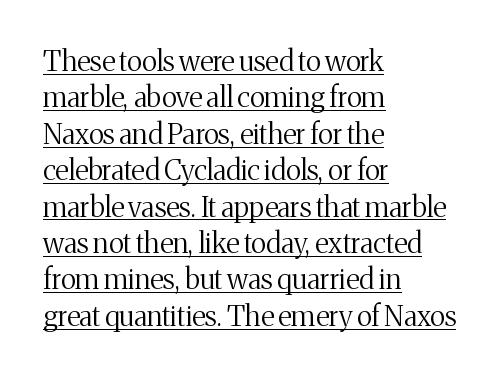
Q: Is the text bold? A: No.
Q: Is the text italic (slanted)? A: No, it is upright.
Q: Is the typeface a serif or a sans-serif typeface? A: Serif.
Q: Is the text underlined? A: Yes.
Q: How is the paragraph aligned? A: Left-aligned.
Q: Is the spacing between letters normal or unusually wide? A: Normal.
Q: Is the spacing between lines tight, normal or loose? A: Normal.
Q: Width (condensed, normal, or wide)? A: Normal.
Q: Stroke contrast? A: Medium.
Q: x-height? A: Medium.
Q: Monospaced? A: No.
